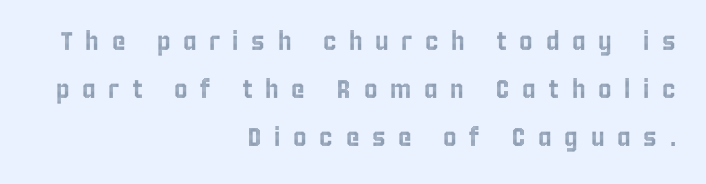
Q: Is the text italic (slanted)? A: No, it is upright.
Q: Is the text underlined? A: No.
Q: How is the paragraph aligned? A: Right-aligned.
Q: Is the spacing between letters normal or unusually wide? A: Unusually wide.
